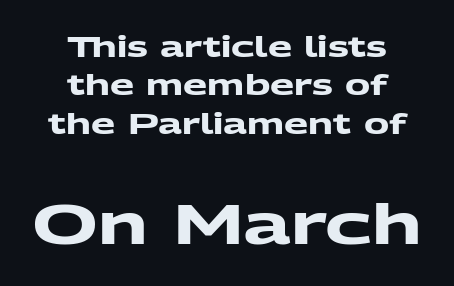
Short note: letters normally spaced. Each letter keeps its own natural width here, so spacing adapts to shape. Short and long lines alike share a common midpoint. Letterform terminals end flat and unadorned throughout the passage. On the weight axis this lands at bold, roughly 700.
